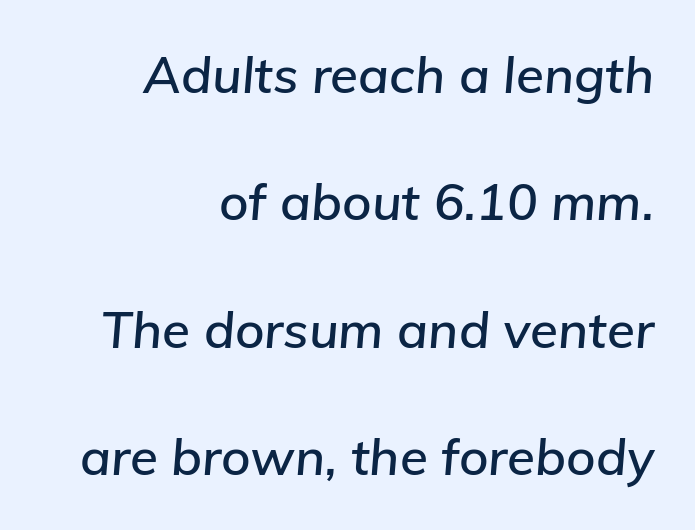
The image shows 51 px text type, italic (leaning right); set right-aligned, loose line spacing (2.5x), normal letter spacing, not underlined; low stroke contrast and a medium x-height.
